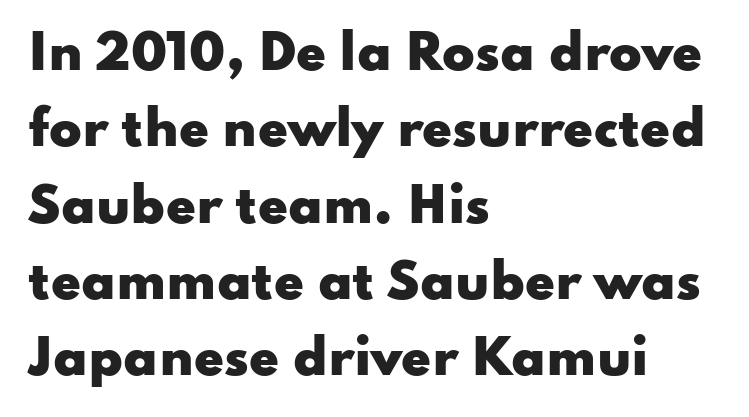
{"serif": "no", "italic": "no", "bold": "yes", "weight": "heavy", "width": "wide", "stroke_contrast": "low", "x_height": "small", "monospaced": "no", "underline": "no", "align": "left", "line_spacing": "normal", "line_spacing_ratio": 1.59, "letter_spacing": "normal", "letter_spacing_em": 0.0, "glyph_px": 48}
